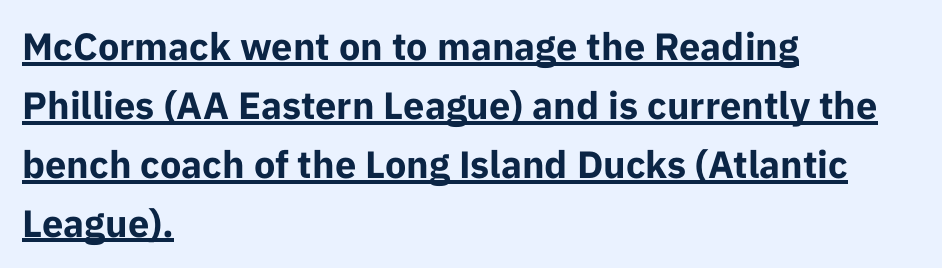
Students, observe the line beneath the letters — that is underlining. Is there much room between lines? A standard amount, neither cramped nor airy. The rendering anchors every line to the left-hand side. Here the designer chose a conventional face with non-uniform glyph widths. A typesetter would label this face a sans. The type is set solid horizontally, with unmodified tracking.
